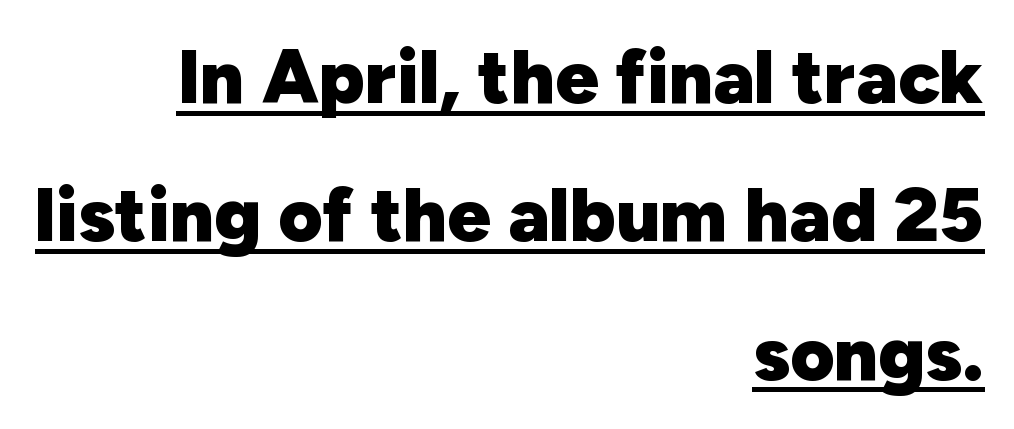
{"serif": "no", "italic": "no", "bold": "yes", "weight": "heavy", "width": "normal", "stroke_contrast": "low", "x_height": "medium", "monospaced": "no", "underline": "yes", "align": "right", "line_spacing_ratio": 1.82, "letter_spacing": "normal", "letter_spacing_em": 0.0, "glyph_px": 76}
